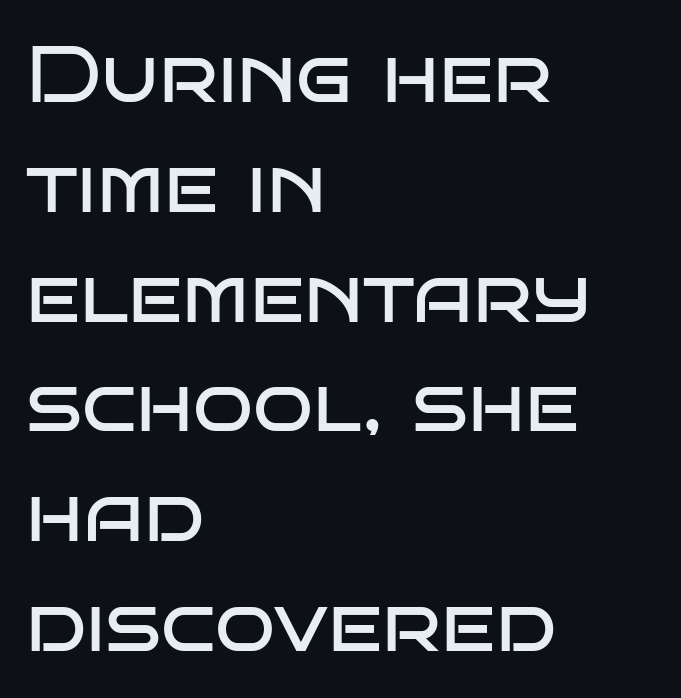
Q: Is the text bold? A: No.
Q: Is the text italic (slanted)? A: No, it is upright.
Q: Is the typeface a serif or a sans-serif typeface? A: Sans-serif.
Q: Is the text underlined? A: No.
Q: How is the paragraph aligned? A: Left-aligned.
Q: Is the spacing between letters normal or unusually wide? A: Normal.
Q: Is the spacing between lines tight, normal or loose? A: Normal.
Q: Width (condensed, normal, or wide)? A: Wide.
Q: Stroke contrast? A: Low.
Q: x-height? A: Large.
Q: Monospaced? A: No.
